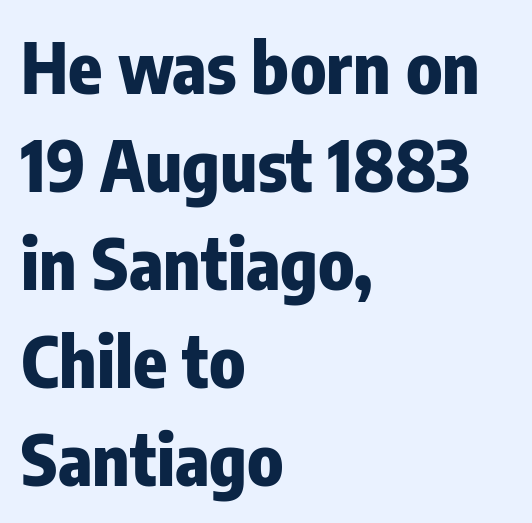
Q: Is the text bold? A: Yes.
Q: Is the text italic (slanted)? A: No, it is upright.
Q: Is the typeface a serif or a sans-serif typeface? A: Sans-serif.
Q: Is the text underlined? A: No.
Q: How is the paragraph aligned? A: Left-aligned.
Q: Is the spacing between letters normal or unusually wide? A: Normal.
Q: Is the spacing between lines tight, normal or loose? A: Normal.
Q: Width (condensed, normal, or wide)? A: Condensed.
Q: Stroke contrast? A: Low.
Q: x-height? A: Medium.
Q: Monospaced? A: No.
